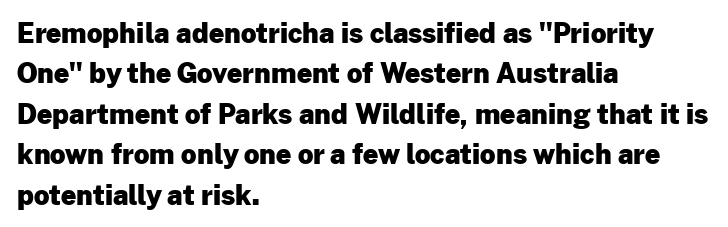
{"italic": "no", "bold": "yes", "underline": "no", "align": "left", "line_spacing": "normal", "line_spacing_ratio": 1.5, "letter_spacing": "normal", "letter_spacing_em": 0.0, "glyph_px": 27}
